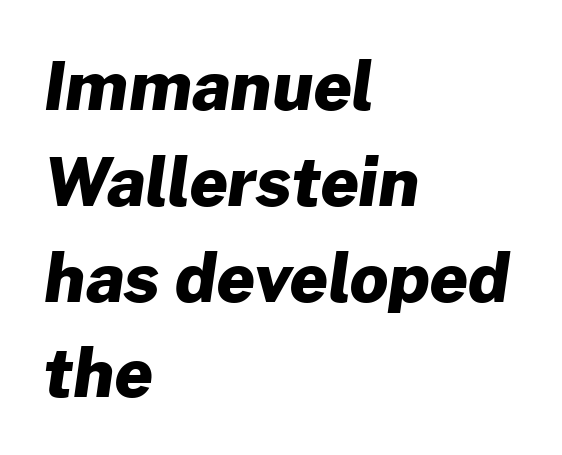
Q: Is the text bold? A: Yes.
Q: Is the typeface a serif or a sans-serif typeface? A: Sans-serif.
Q: Is the text underlined? A: No.
Q: How is the paragraph aligned? A: Left-aligned.
Q: Is the spacing between letters normal or unusually wide? A: Normal.
Q: Is the spacing between lines tight, normal or loose? A: Normal.
Q: Width (condensed, normal, or wide)? A: Normal.
Q: Stroke contrast? A: Low.
Q: x-height? A: Medium.
Q: Monospaced? A: No.
